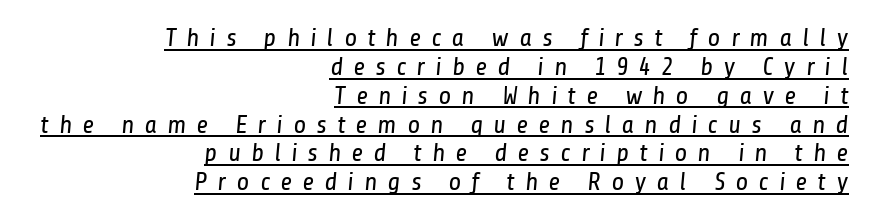
The horizontal fit of the characters is loose and conspicuously gappy. Summary of weight: not heavy and not bold. Whoever set this chose condensed vertical rhythm over breathing room. A baseline rule has been typeset under these characters.
